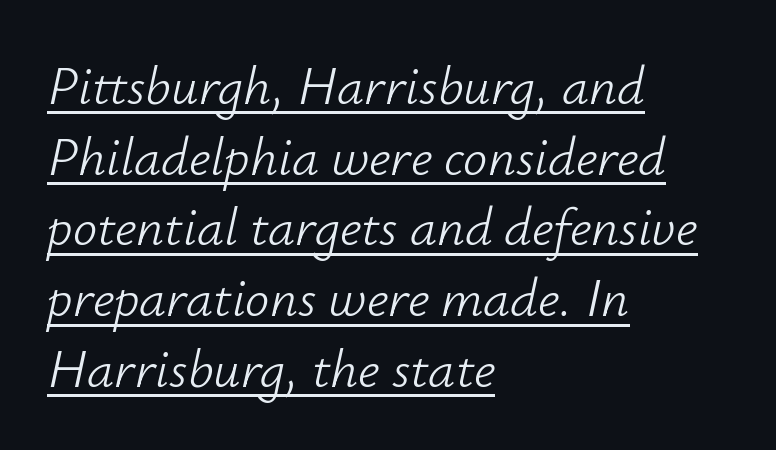
The image shows 54 px light type, italic (leaning right); set left-aligned, normal line spacing (1.31x), normal letter spacing, underlined; low stroke contrast and a small x-height.
